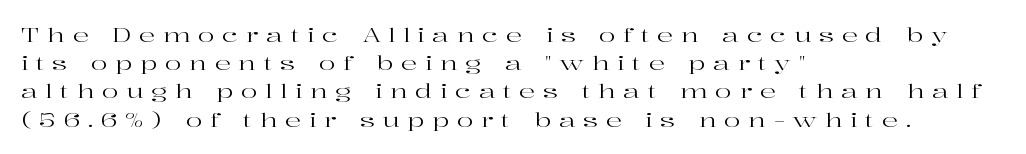
{"italic": "no", "bold": "no", "underline": "no", "align": "left", "line_spacing": "normal", "line_spacing_ratio": 1.41, "letter_spacing": "wide", "letter_spacing_em": 0.38, "glyph_px": 20}
